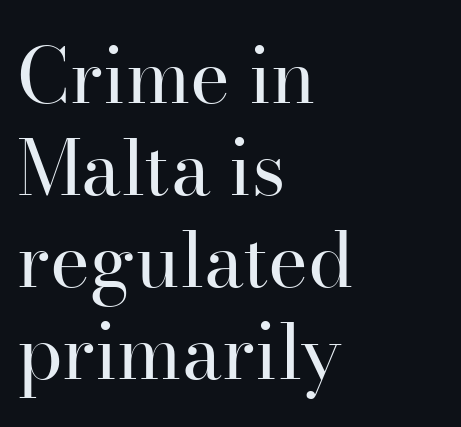
The image shows 76 px regular-weight serif type, upright; set left-aligned, line spacing 1.21x, normal letter spacing, not underlined; high stroke contrast and a small x-height.
